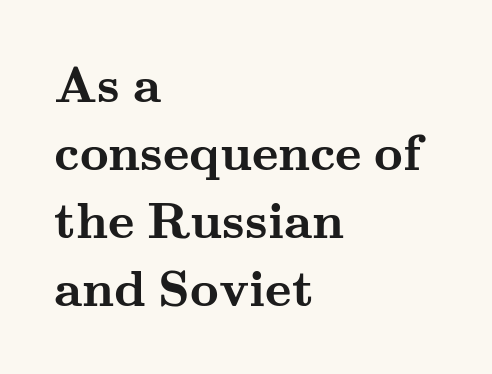
{"serif": "yes", "italic": "no", "bold": "yes", "weight": "semibold", "width": "wide", "stroke_contrast": "medium", "x_height": "small", "monospaced": "no", "underline": "no", "align": "left", "line_spacing": "normal", "line_spacing_ratio": 1.36, "letter_spacing": "normal", "letter_spacing_em": 0.0, "glyph_px": 50}
